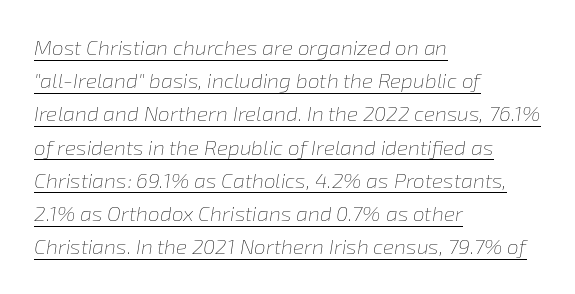
{"italic": "yes", "lean": "right", "slant_degrees": 8, "bold": "no", "underline": "yes", "align": "left", "line_spacing": "normal", "line_spacing_ratio": 1.58, "letter_spacing": "normal", "letter_spacing_em": 0.0, "glyph_px": 21}
